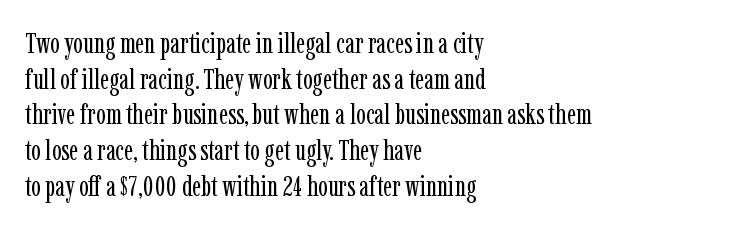
The type is set solid horizontally, with unmodified tracking. The glyphs in this specimen are seriffed. These lines were composed using upright roman letters. Plain, unruled lines of type.
